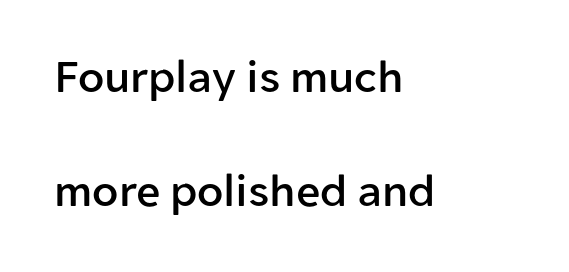
{"serif": "no", "italic": "no", "width": "normal", "stroke_contrast": "low", "x_height": "medium", "monospaced": "no", "underline": "no", "align": "left", "line_spacing": "loose", "line_spacing_ratio": 2.37, "letter_spacing": "normal", "letter_spacing_em": 0.0, "glyph_px": 48}
